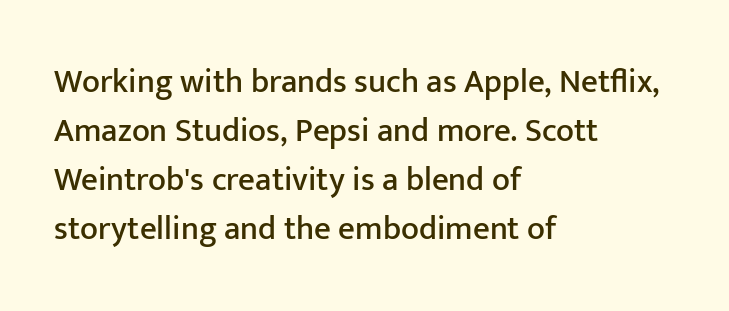
Q: Is the text italic (slanted)? A: No, it is upright.
Q: Is the typeface a serif or a sans-serif typeface? A: Sans-serif.
Q: Is the text underlined? A: No.
Q: How is the paragraph aligned? A: Left-aligned.
Q: Is the spacing between letters normal or unusually wide? A: Normal.
Q: Is the spacing between lines tight, normal or loose? A: Normal.
Q: Width (condensed, normal, or wide)? A: Normal.
Q: Stroke contrast? A: Low.
Q: x-height? A: Medium.
Q: Monospaced? A: No.
